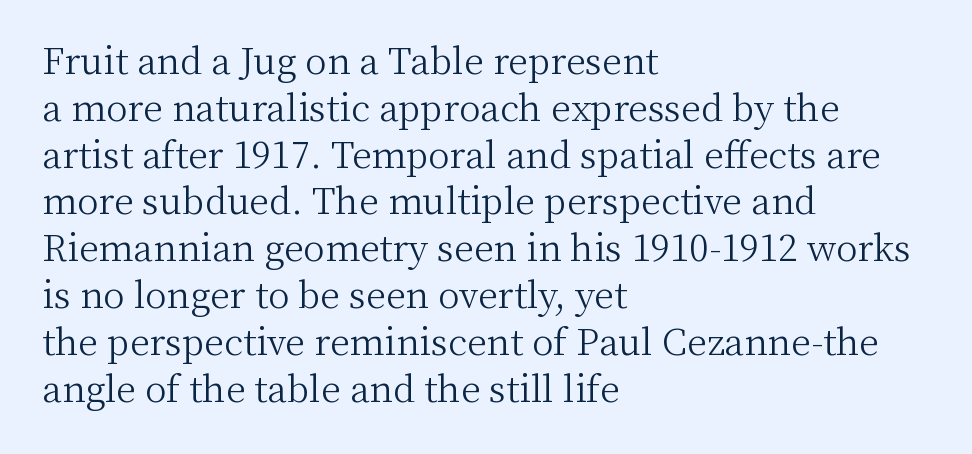
The image shows 36 px light serif type, upright; set left-aligned, normal line spacing (1.3x), normal letter spacing, not underlined; medium stroke contrast and a medium x-height.
